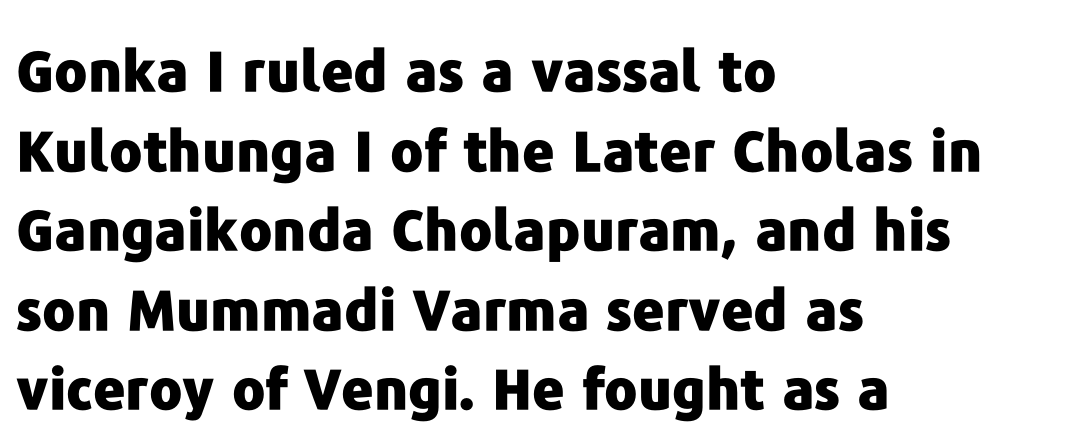
{"serif": "no", "italic": "no", "bold": "yes", "weight": "heavy", "width": "normal", "stroke_contrast": "low", "x_height": "medium", "monospaced": "no", "underline": "no", "align": "left", "line_spacing": "normal", "line_spacing_ratio": 1.42, "letter_spacing": "normal", "letter_spacing_em": 0.0, "glyph_px": 56}
